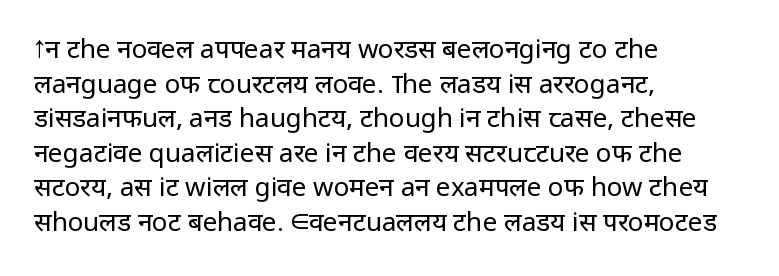
No chunkiness to these letters — they're not bold. A classic flush-left, rag-right setting is used for this passage. One glance says typical: line gaps are just what's usual. The letters sit at their default tracking, neither squeezed nor spread.
